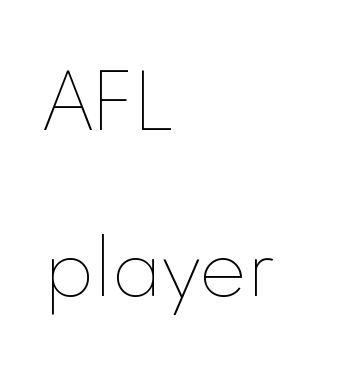
Q: Is the text bold? A: No.
Q: Is the text italic (slanted)? A: No, it is upright.
Q: Is the text underlined? A: No.
Q: How is the paragraph aligned? A: Left-aligned.
Q: Is the spacing between letters normal or unusually wide? A: Normal.
Q: Is the spacing between lines tight, normal or loose? A: Loose.
Q: Width (condensed, normal, or wide)? A: Normal.
Q: x-height? A: Small.
Q: Monospaced? A: No.
